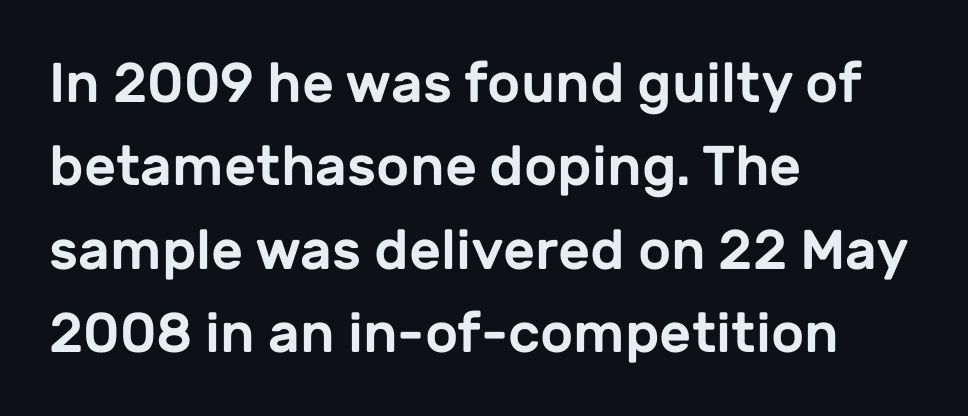
The image shows 56 px sans-serif type, upright; set left-aligned, normal line spacing (1.49x), normal letter spacing, not underlined; low stroke contrast and a medium x-height.
